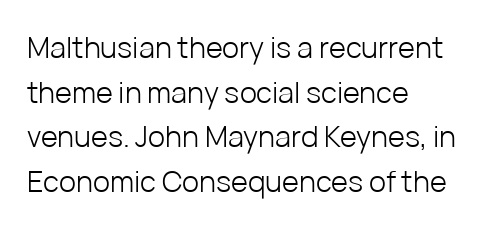
The image shows 29 px light sans-serif type, upright; set left-aligned, normal line spacing (1.54x), normal letter spacing, not underlined; low stroke contrast and a medium x-height.
